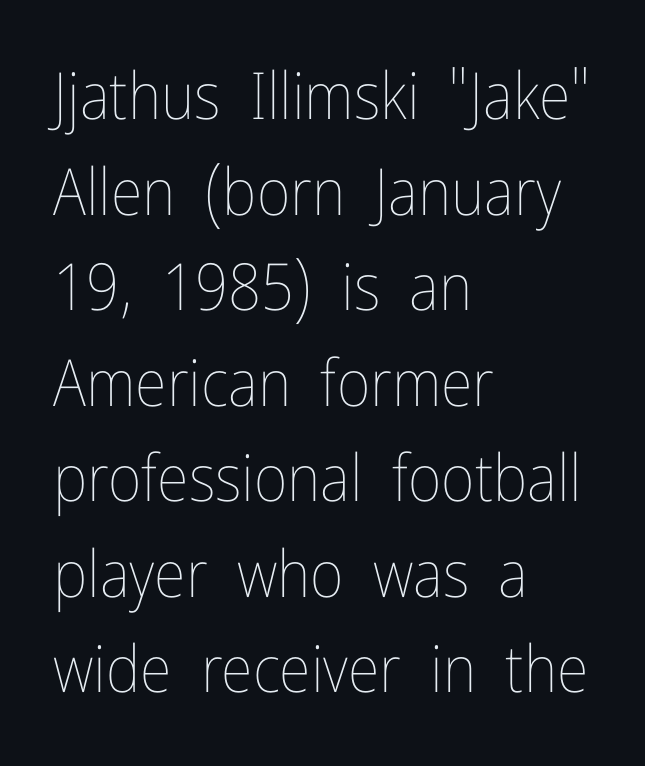
Q: Is the text bold? A: No.
Q: Is the text italic (slanted)? A: No, it is upright.
Q: Is the text underlined? A: No.
Q: How is the paragraph aligned? A: Left-aligned.
Q: Is the spacing between letters normal or unusually wide? A: Normal.
Q: Is the spacing between lines tight, normal or loose? A: Normal.
Q: Width (condensed, normal, or wide)? A: Condensed.
Q: Stroke contrast? A: Low.
Q: x-height? A: Medium.
Q: Monospaced? A: No.
